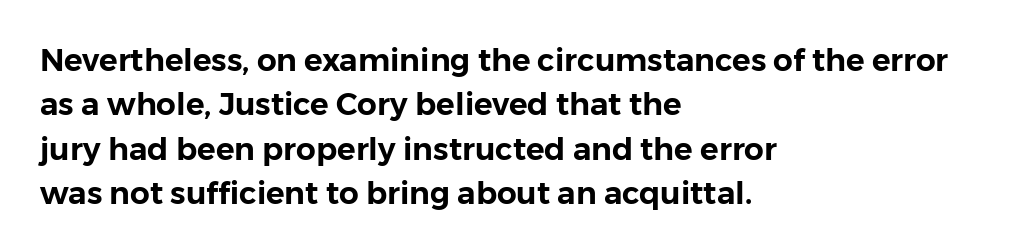
The image shows 31 px sans-serif type, upright; set left-aligned, normal line spacing (1.43x), normal letter spacing, not underlined; low stroke contrast and a medium x-height.
